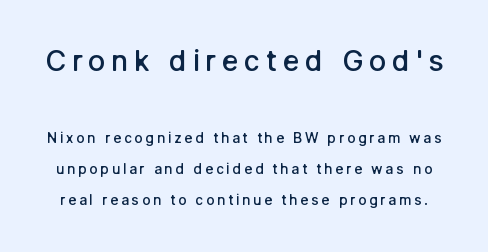
Q: Is the text bold? A: Semi-bold.
Q: Is the text italic (slanted)? A: No, it is upright.
Q: Is the typeface a serif or a sans-serif typeface? A: Sans-serif.
Q: Is the text underlined? A: No.
Q: Is the spacing between lines tight, normal or loose? A: Loose.
Q: Which block of text is set in a larger size, the first (top) or the second (bottom)? A: The first (top) one.
Q: Width (condensed, normal, or wide)? A: Normal.
Q: Stroke contrast? A: Low.
Q: x-height? A: Medium.
Q: Monospaced? A: No.
